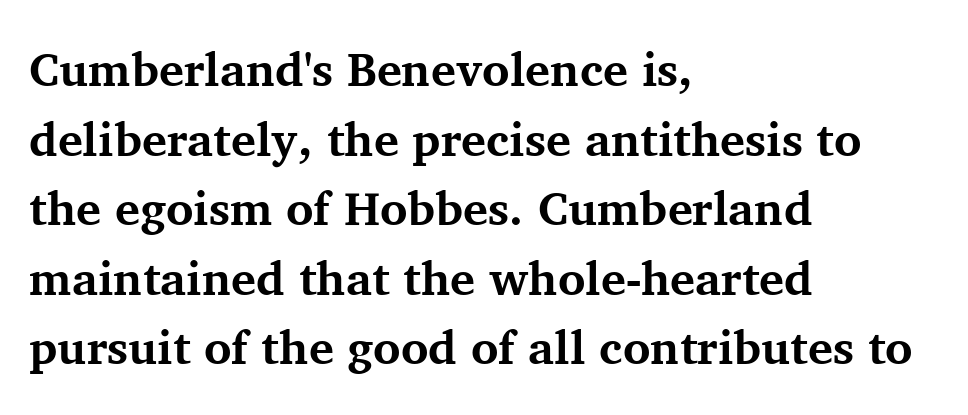
{"serif": "yes", "italic": "no", "bold": "yes", "weight": "bold", "width": "normal", "stroke_contrast": "medium", "x_height": "medium", "monospaced": "no", "underline": "no", "align": "left", "line_spacing": "normal", "line_spacing_ratio": 1.48, "letter_spacing": "normal", "letter_spacing_em": 0.0, "glyph_px": 47}
